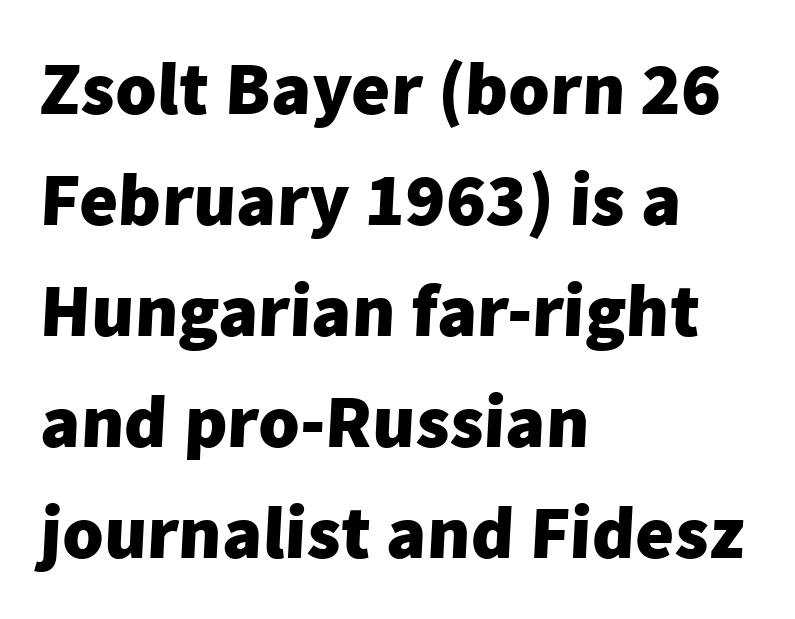
The image shows 75 px heavy sans-serif type; set left-aligned, normal line spacing (1.48x), normal letter spacing, not underlined; low stroke contrast and a medium x-height.
